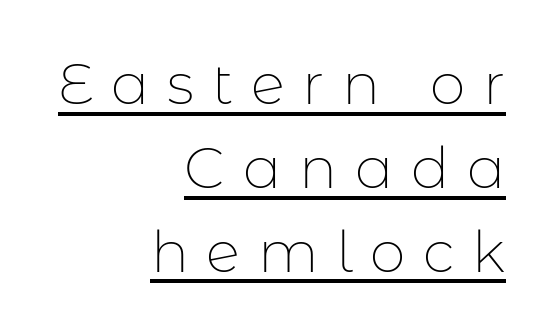
No feet cap the strokes, marking this as sans-serif type. Teacher's note: observe the even right margin — that is flush-right alignment. The line texture is sparse and dotted thanks to wide tracking. A light-to-regular cut is what we see here.
